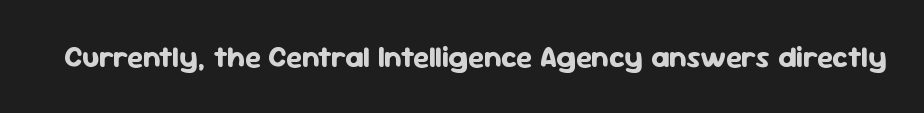
Q: Is the text bold? A: Yes.
Q: Is the text italic (slanted)? A: No, it is upright.
Q: Is the typeface a serif or a sans-serif typeface? A: Sans-serif.
Q: Is the text underlined? A: No.
Q: Is the spacing between letters normal or unusually wide? A: Normal.
Q: Width (condensed, normal, or wide)? A: Normal.
Q: Stroke contrast? A: Low.
Q: x-height? A: Medium.
Q: Monospaced? A: No.
